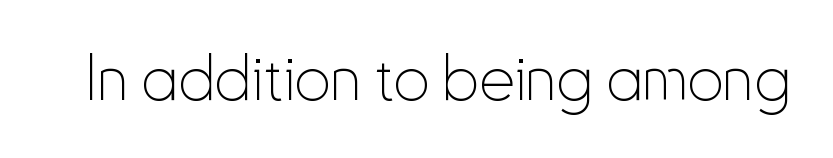
{"serif": "no", "italic": "no", "bold": "no", "weight": "thin", "width": "condensed", "stroke_contrast": "low", "x_height": "small", "monospaced": "no", "underline": "no", "letter_spacing": "normal", "letter_spacing_em": 0.0, "glyph_px": 64}
